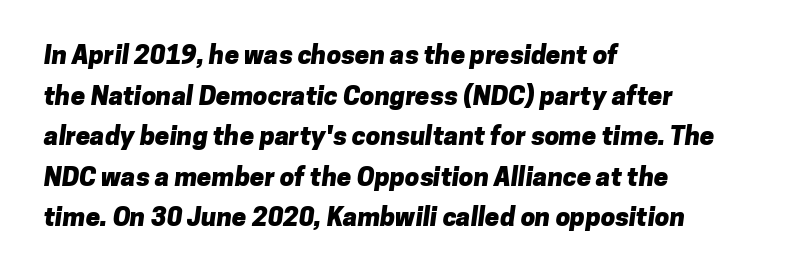
Q: Is the text bold? A: Yes.
Q: Is the text underlined? A: No.
Q: How is the paragraph aligned? A: Left-aligned.
Q: Is the spacing between letters normal or unusually wide? A: Normal.
Q: Is the spacing between lines tight, normal or loose? A: Normal.
